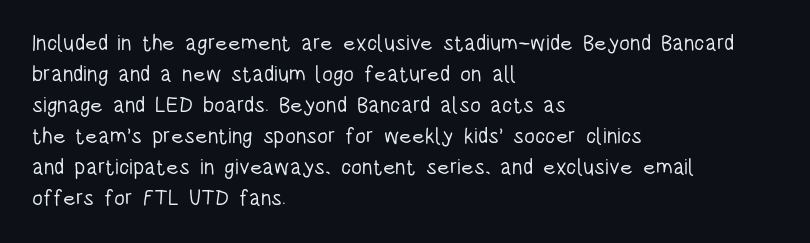
{"italic": "no", "bold": "no", "underline": "no", "align": "left", "line_spacing": "normal", "line_spacing_ratio": 1.41, "letter_spacing": "normal", "letter_spacing_em": 0.0, "glyph_px": 22}
